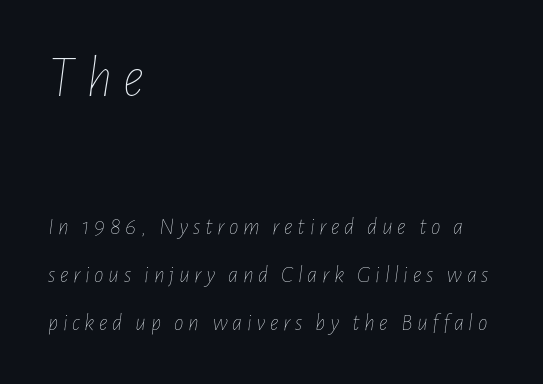
The image shows 59 px thin, condensed type, italic (leaning right); set left-aligned, loose line spacing (2.01x), not underlined; the first (top) block is 2.46x larger; low stroke contrast and a medium x-height.
